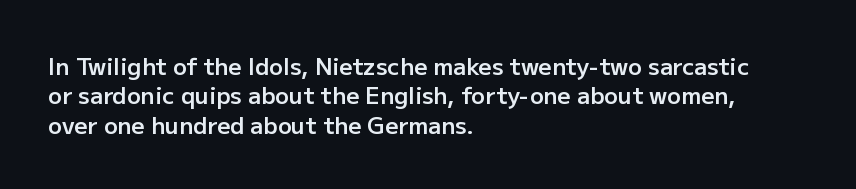
The image shows 23 px text type, upright; set left-aligned, normal line spacing (1.28x), normal letter spacing, not underlined.
